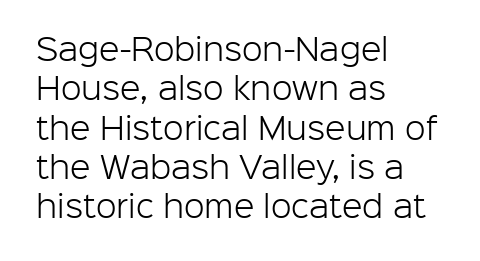
Anything drawn beneath the words? Only blank space. The rendering shows plain stroke endings on the letterforms — a sans-serif design. This rendering uses left alignment, leaving the right contour irregular. These lines were composed using upright roman letters. The letters advance in unequal steps, a hallmark of proportional type.
